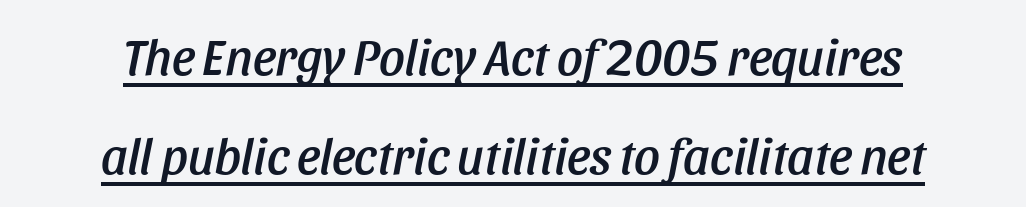
An italicized treatment has been applied to the whole sample. A typesetter would call this leading open, well beyond the default. The typesetter chose a symmetrical, centered arrangement here. Students, observe the line beneath the letters — that is underlining. You could not count columns in this text — the font is proportionally spaced.
